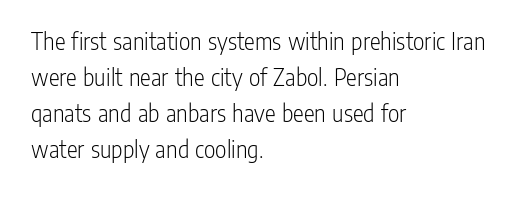
The rendering anchors every line to the left-hand side. Words appear dense and cohesive because spacing is normal. Does the leading feel generous? No, just average. A quiet, ordinary-to-light weight characterises the typeface.
